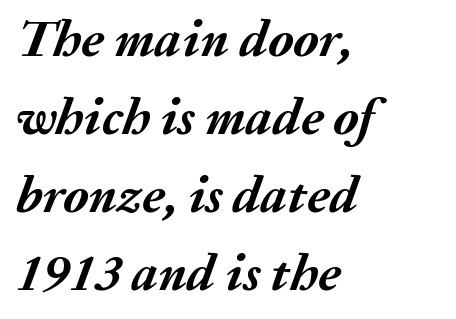
The image shows 52 px semibold type, italic (leaning right); set left-aligned, normal line spacing (1.5x), normal letter spacing, not underlined; medium stroke contrast and a medium x-height.
